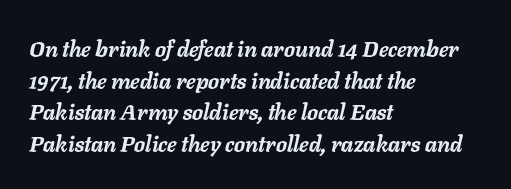
The image shows 22 px bold type, italic (leaning right); set left-aligned, normal line spacing (1.44x), normal letter spacing, not underlined.
